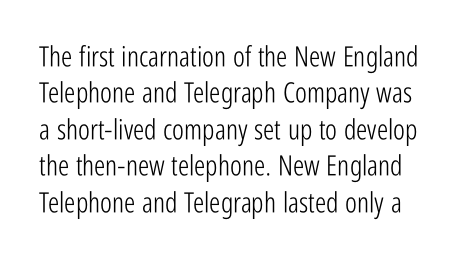
The image shows 28 px light, condensed sans-serif type, upright; set normal line spacing (1.3x), normal letter spacing, not underlined; low stroke contrast and a medium x-height.
